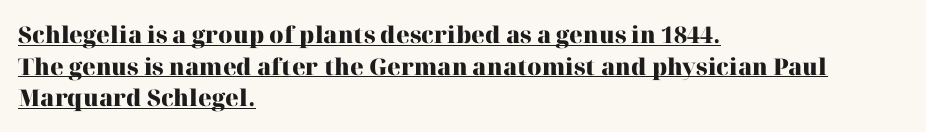
On the weight axis this lands at bold, roughly 700. Looks like someone drew a line under every word here. The letterforms sit shoulder to shoulder at normal distance. The space between consecutive lines is moderate. Compared with a centered layout, this one pins lines to the left instead. A roman cut, with each character standing at attention.
